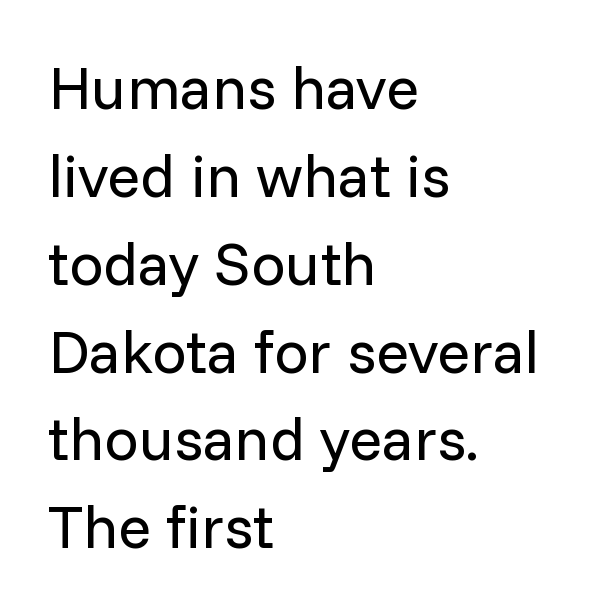
{"serif": "no", "italic": "no", "bold": "no", "weight": "regular", "width": "normal", "stroke_contrast": "low", "x_height": "medium", "monospaced": "no", "underline": "no", "align": "left", "line_spacing": "normal", "line_spacing_ratio": 1.44, "letter_spacing": "normal", "letter_spacing_em": 0.0, "glyph_px": 61}
